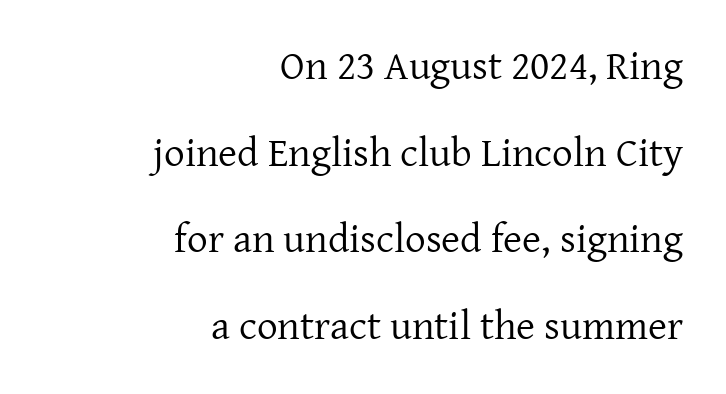
The tracking reads as untouched default to a designer's eye. Do the characters align in a grid? No, the font is proportional. The typesetting does not lean heavy: it is not bold. Short and long lines alike share a common ending point at right. When letters stand straight like this, we call the style roman or upright.
